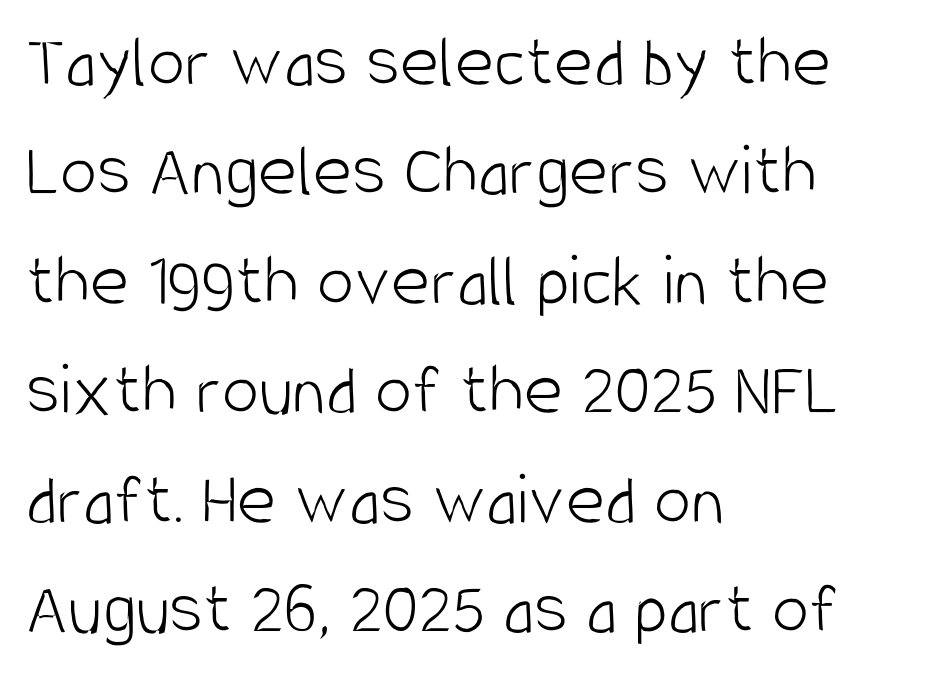
Q: Is the text bold? A: No.
Q: Is the text italic (slanted)? A: No, it is upright.
Q: Is the typeface a serif or a sans-serif typeface? A: Sans-serif.
Q: Is the text underlined? A: No.
Q: How is the paragraph aligned? A: Left-aligned.
Q: Is the spacing between letters normal or unusually wide? A: Normal.
Q: Is the spacing between lines tight, normal or loose? A: Normal.
Q: Width (condensed, normal, or wide)? A: Condensed.
Q: Stroke contrast? A: Low.
Q: x-height? A: Large.
Q: Monospaced? A: No.
